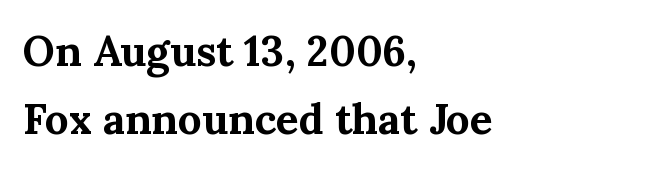
Q: Is the text bold? A: Yes.
Q: Is the text italic (slanted)? A: No, it is upright.
Q: Is the typeface a serif or a sans-serif typeface? A: Serif.
Q: Is the text underlined? A: No.
Q: How is the paragraph aligned? A: Left-aligned.
Q: Is the spacing between letters normal or unusually wide? A: Normal.
Q: Is the spacing between lines tight, normal or loose? A: Normal.
Q: Width (condensed, normal, or wide)? A: Normal.
Q: Stroke contrast? A: Medium.
Q: x-height? A: Medium.
Q: Monospaced? A: No.
